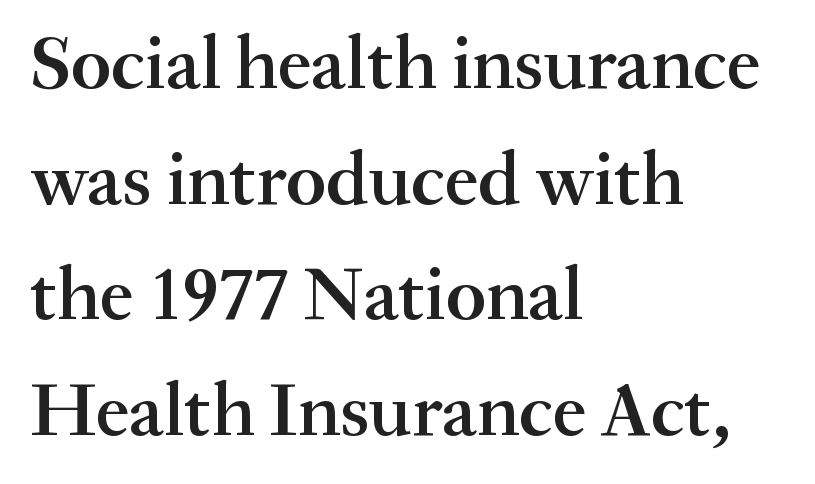
The image shows 76 px semibold serif type, upright; set left-aligned, normal line spacing (1.52x), normal letter spacing, not underlined; medium stroke contrast and a small x-height.
